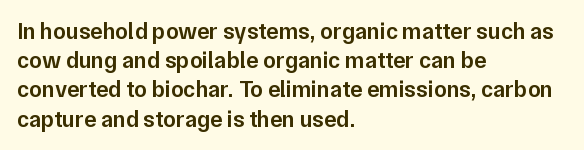
The image shows 23 px text type, upright; set left-aligned, normal line spacing (1.27x), normal letter spacing, not underlined.
